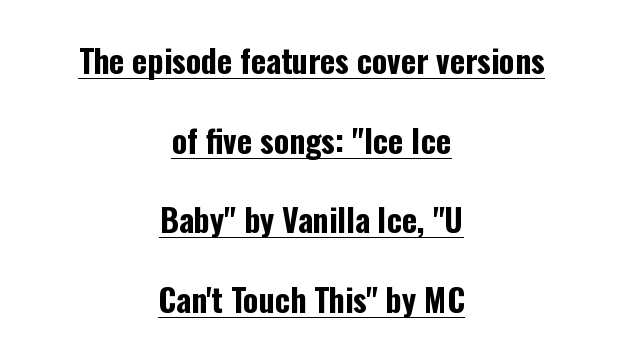
The image shows 32 px bold, condensed sans-serif type, upright; set centered, loose line spacing (2.49x), normal letter spacing, underlined; low stroke contrast and a medium x-height.
